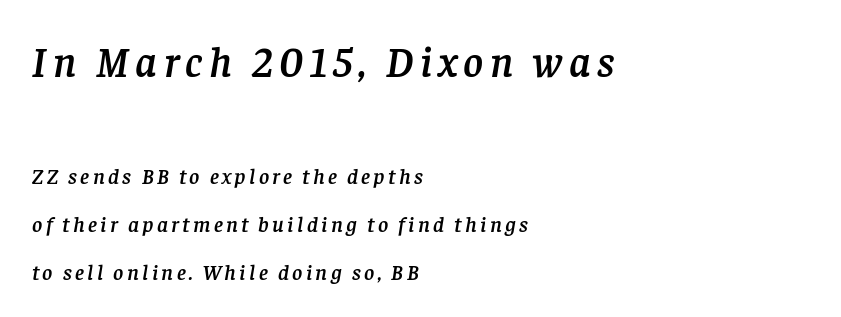
Q: Is the text italic (slanted)? A: Yes, it leans right by about 8 degrees.
Q: Is the typeface a serif or a sans-serif typeface? A: Serif.
Q: Is the text underlined? A: No.
Q: How is the paragraph aligned? A: Left-aligned.
Q: Is the spacing between lines tight, normal or loose? A: Loose.
Q: Which block of text is set in a larger size, the first (top) or the second (bottom)? A: The first (top) one.
Q: Width (condensed, normal, or wide)? A: Normal.
Q: Stroke contrast? A: Low.
Q: x-height? A: Large.
Q: Monospaced? A: No.
